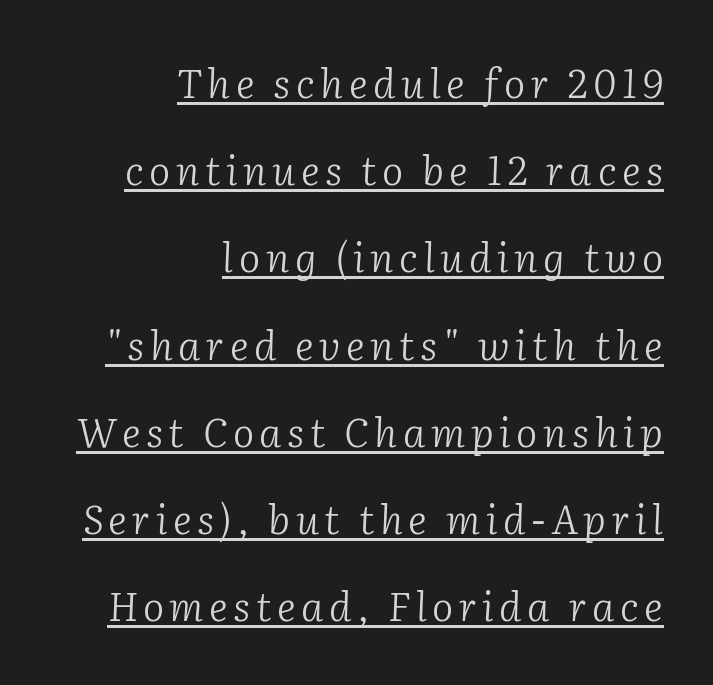
The image shows 40 px light serif type, italic (leaning right); set right-aligned, loose line spacing (2.18x), underlined; low stroke contrast and a medium x-height.
